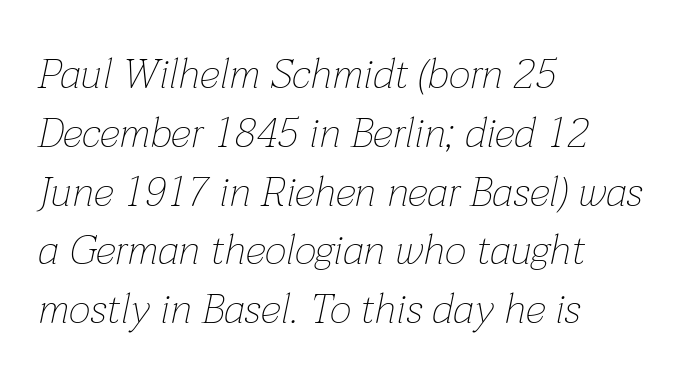
{"italic": "yes", "lean": "right", "slant_degrees": 12, "bold": "no", "weight": "thin", "width": "normal", "stroke_contrast": "low", "x_height": "medium", "monospaced": "no", "underline": "no", "align": "left", "line_spacing": "normal", "line_spacing_ratio": 1.4, "letter_spacing": "normal", "letter_spacing_em": 0.0, "glyph_px": 42}
